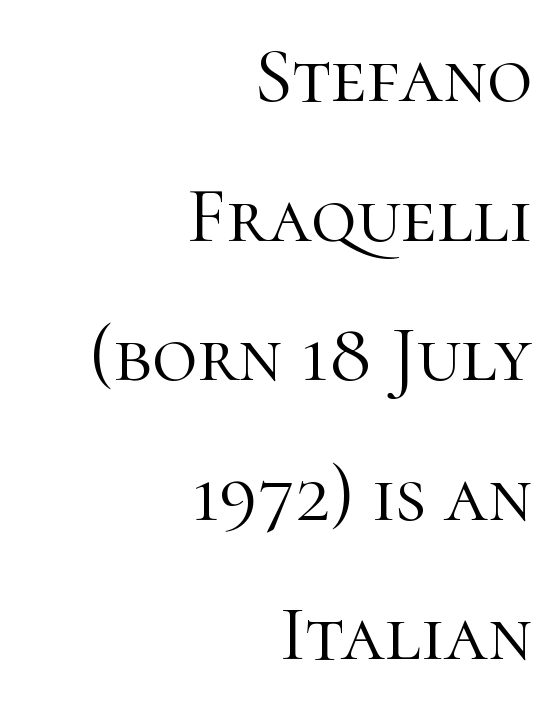
The image shows 78 px light serif type, upright; set right-aligned, line spacing 1.79x, normal letter spacing, not underlined; high stroke contrast and a medium x-height.
